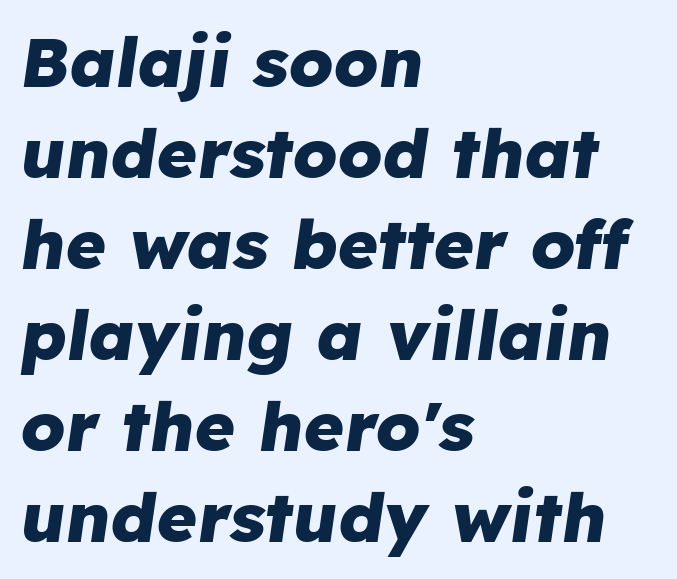
Q: Is the text bold? A: Yes.
Q: Is the text italic (slanted)? A: Yes, it leans right by about 8 degrees.
Q: Is the text underlined? A: No.
Q: How is the paragraph aligned? A: Left-aligned.
Q: Is the spacing between letters normal or unusually wide? A: Normal.
Q: Is the spacing between lines tight, normal or loose? A: Normal.
Q: Width (condensed, normal, or wide)? A: Normal.
Q: Stroke contrast? A: Low.
Q: x-height? A: Medium.
Q: Monospaced? A: No.
